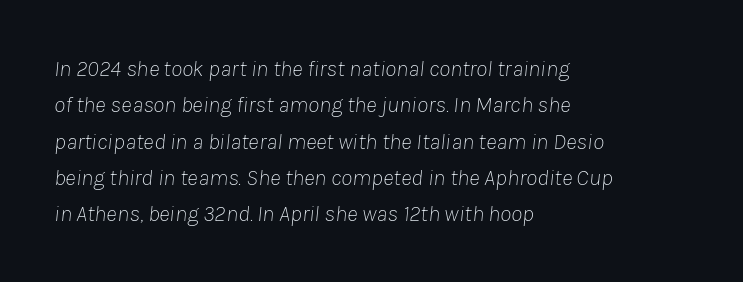
The image shows 23 px text type, italic (leaning right); set left-aligned, normal line spacing (1.58x), normal letter spacing, not underlined.
